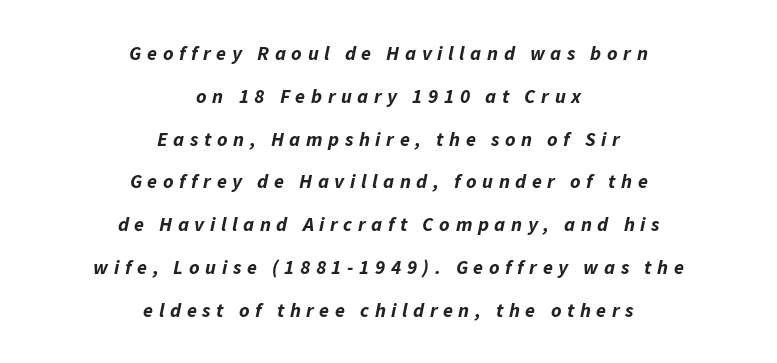
Q: Is the text bold? A: Yes.
Q: Is the text italic (slanted)? A: Yes, it leans right by about 11 degrees.
Q: Is the text underlined? A: No.
Q: How is the paragraph aligned? A: Centered.
Q: Is the spacing between letters normal or unusually wide? A: Unusually wide.
Q: Is the spacing between lines tight, normal or loose? A: Loose.
